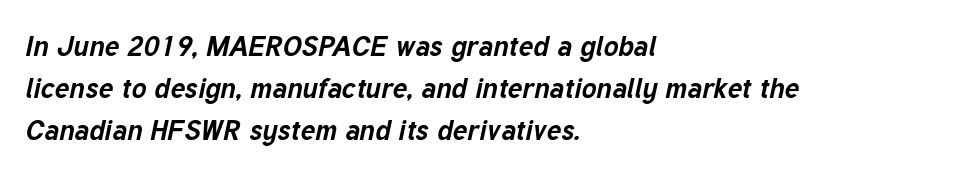
Successive baselines arrive at the customary interval. Bare-footed words on every line. What weight is shown? A full bold with thick strokes. Between one letter and the next there's only the usual sliver of space.
